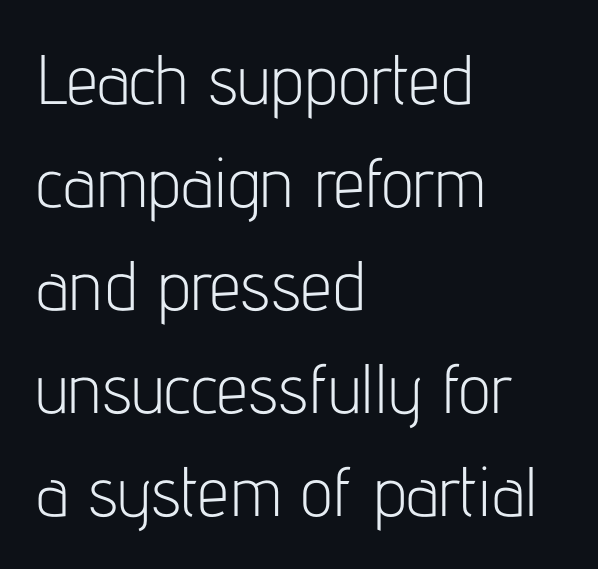
Q: Is the text bold? A: No.
Q: Is the text italic (slanted)? A: No, it is upright.
Q: Is the typeface a serif or a sans-serif typeface? A: Sans-serif.
Q: Is the text underlined? A: No.
Q: How is the paragraph aligned? A: Left-aligned.
Q: Is the spacing between letters normal or unusually wide? A: Normal.
Q: Is the spacing between lines tight, normal or loose? A: Normal.
Q: Width (condensed, normal, or wide)? A: Condensed.
Q: Stroke contrast? A: Low.
Q: x-height? A: Medium.
Q: Monospaced? A: No.
